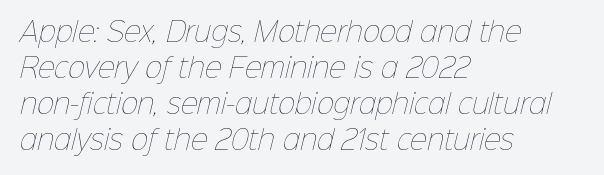
Vertical stems look standard width or narrower in stroke. Leading: standard. Each row of text sits above clean, open space. Does the copy run flush right? No — it runs flush left. Nobody touched the tracking dial on this one.
